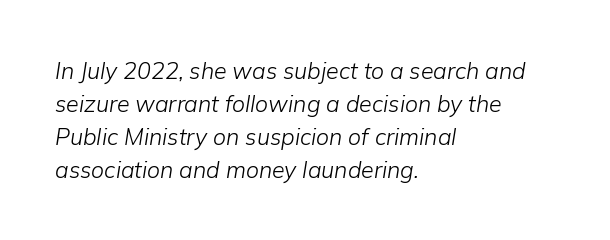
The image shows 23 px text type, italic (leaning right); set left-aligned, normal line spacing (1.44x), normal letter spacing, not underlined.
